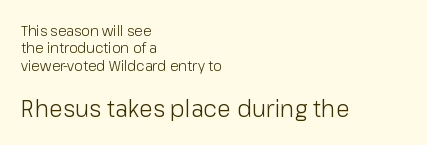
The image shows 23 px text type, upright; set left-aligned, normal line spacing (1.25x), normal letter spacing, not underlined; the second (bottom) block is 1.64x larger.
